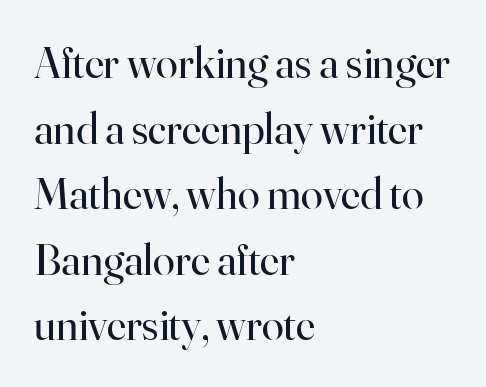
The image shows 44 px regular-weight serif type, upright; set left-aligned, normal line spacing (1.49x), normal letter spacing, not underlined; high stroke contrast and a small x-height.
